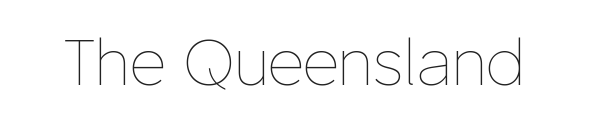
Is this a fixed-width face? No — the glyphs have proportional, varying widths. The baseline area is clear. Is the letter spacing exaggerated? No — it looks like the ordinary default. Summary of weight: not heavy and not bold. This is roman type, the default non-slanted kind.
